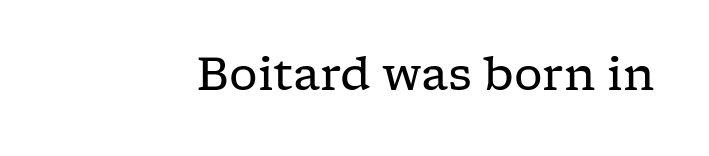
{"serif": "yes", "italic": "no", "bold": "no", "weight": "regular", "width": "wide", "stroke_contrast": "low", "x_height": "medium", "monospaced": "no", "underline": "no", "letter_spacing": "normal", "letter_spacing_em": 0.0, "glyph_px": 45}
